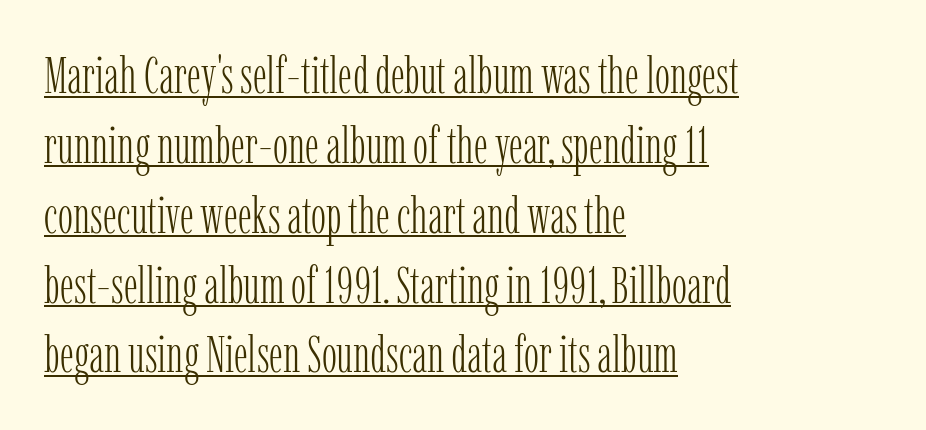
Nope, not italic — everything's standing straight. Typographically, this falls in the serif category. What decoration does the sample have? An underline. Short and long lines alike share a common starting point at left. Vertically, the passage feels balanced, rows spaced as you'd expect.
